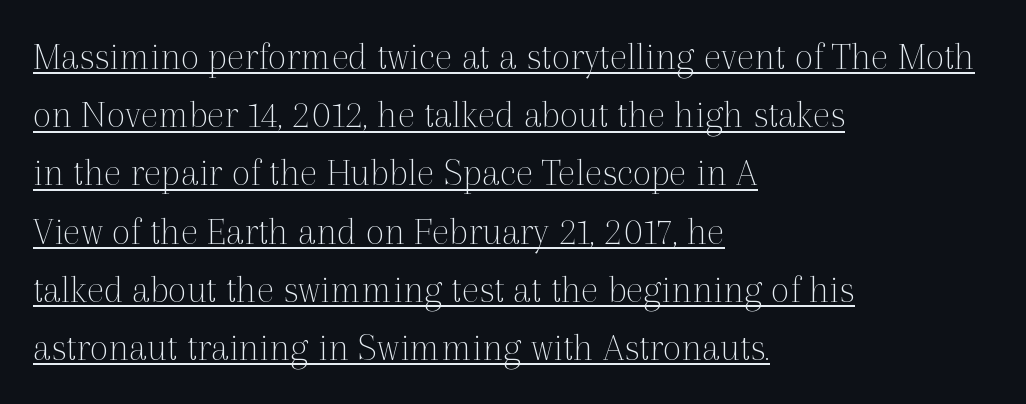
{"serif": "yes", "italic": "no", "bold": "no", "weight": "thin", "width": "normal", "x_height": "medium", "monospaced": "no", "underline": "yes", "align": "left", "line_spacing": "normal", "line_spacing_ratio": 1.42, "letter_spacing": "normal", "letter_spacing_em": 0.0, "glyph_px": 41}
